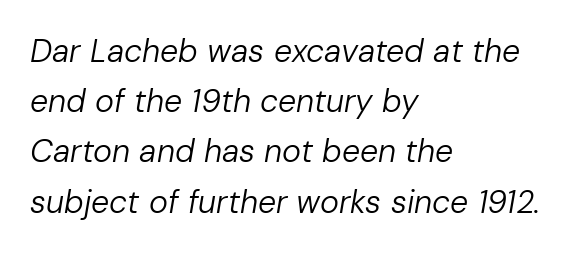
Just letters on the line, the space beneath them empty. Each letter keeps its own natural width here, so spacing adapts to shape. Each stroke keeps to a modest, everyday thickness or less. The whole block is typeset with a tilt.
